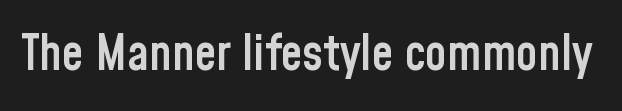
The image shows 49 px semibold, condensed sans-serif type, upright; set normal letter spacing, not underlined; low stroke contrast and a medium x-height.
